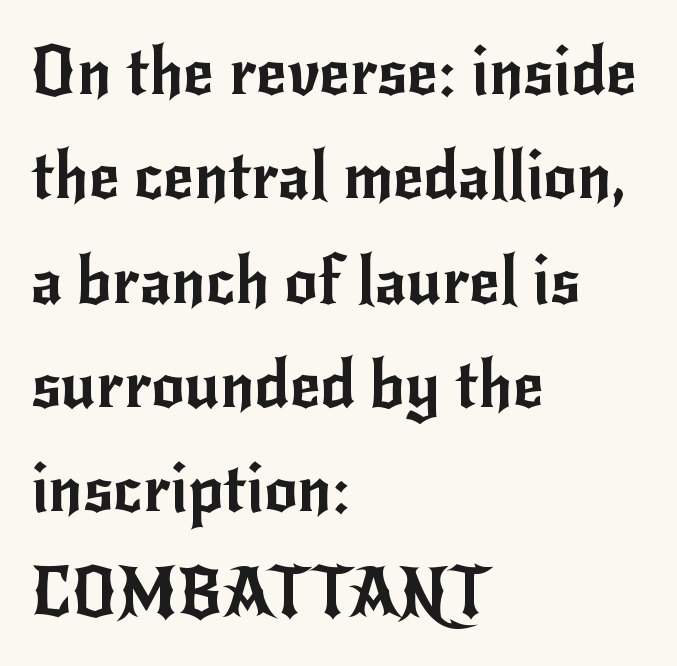
Unmarked baselines from the first word to the last. Rendered with straight, roman letterforms. These lines are rendered in a variable-pitch font. The letters carry no serifs — their stems end cleanly without finishing strokes. Evenly set lines give the paragraph a standard silhouette. The typesetter chose a ragged-right arrangement here.
